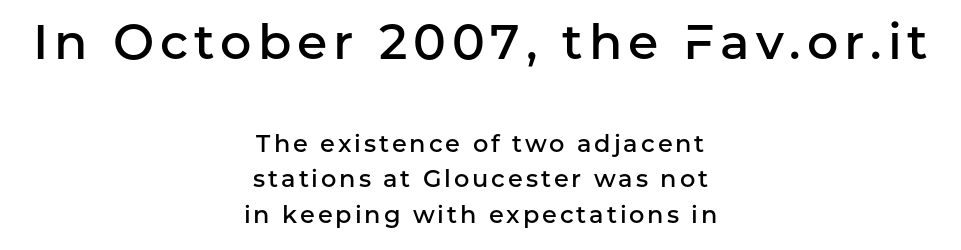
Q: Is the text bold? A: Semi-bold.
Q: Is the text italic (slanted)? A: No, it is upright.
Q: Is the typeface a serif or a sans-serif typeface? A: Sans-serif.
Q: Is the text underlined? A: No.
Q: How is the paragraph aligned? A: Centered.
Q: Is the spacing between lines tight, normal or loose? A: Normal.
Q: Which block of text is set in a larger size, the first (top) or the second (bottom)? A: The first (top) one.
Q: Width (condensed, normal, or wide)? A: Normal.
Q: Stroke contrast? A: Low.
Q: x-height? A: Medium.
Q: Monospaced? A: No.
